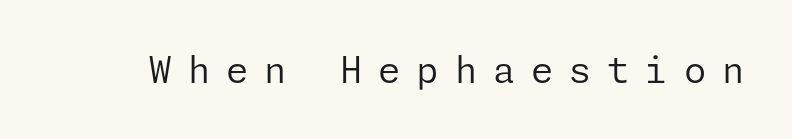
Check the space under the baseline: it is left empty. In terms of letterform style, serifs are entirely absent. When letters stand straight like this, we call the style roman or upright. The characters are drawn with everyday or finer stroke widths. Characters follow at a spacing far wider than the type designer built in.
